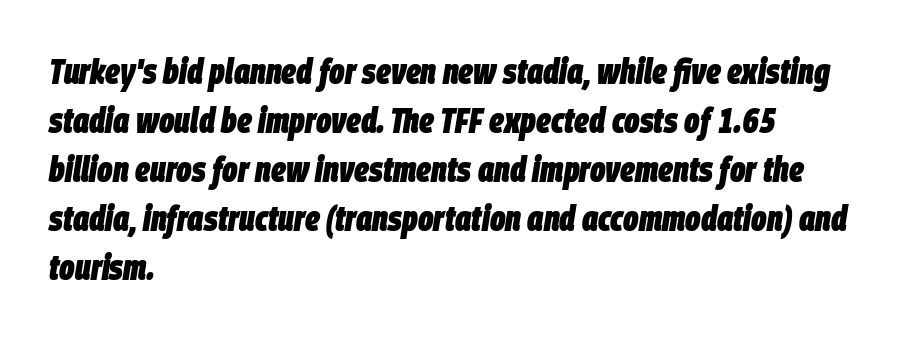
{"italic": "yes", "lean": "right", "slant_degrees": 9, "bold": "yes", "weight": "heavy", "width": "condensed", "stroke_contrast": "low", "x_height": "large", "monospaced": "no", "underline": "no", "align": "left", "line_spacing": "normal", "line_spacing_ratio": 1.36, "letter_spacing": "normal", "letter_spacing_em": 0.0, "glyph_px": 36}
